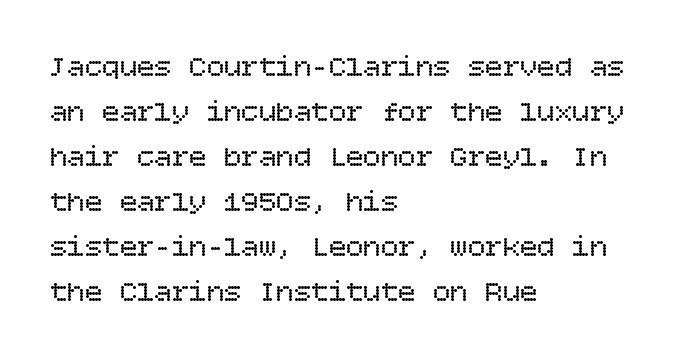
The line texture is even and compact thanks to regular tracking. Notice how descenders clear the ascenders below comfortably — that's standard leading. A student would call this left alignment; a typographer would say flush left, rag right. Letters rest on an invisible, unmarked baseline. The typesetting does not lean heavy: it is not bold. The font's upright variant was chosen for this text.
